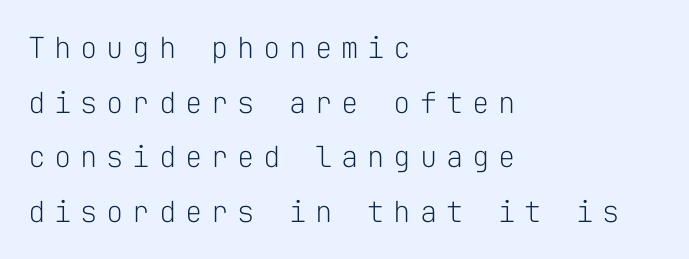
Q: Is the text bold? A: No.
Q: Is the text italic (slanted)? A: No, it is upright.
Q: Is the typeface a serif or a sans-serif typeface? A: Sans-serif.
Q: Is the text underlined? A: No.
Q: How is the paragraph aligned? A: Left-aligned.
Q: Is the spacing between letters normal or unusually wide? A: Unusually wide.
Q: Width (condensed, normal, or wide)? A: Normal.
Q: Stroke contrast? A: Low.
Q: x-height? A: Medium.
Q: Monospaced? A: Yes.
